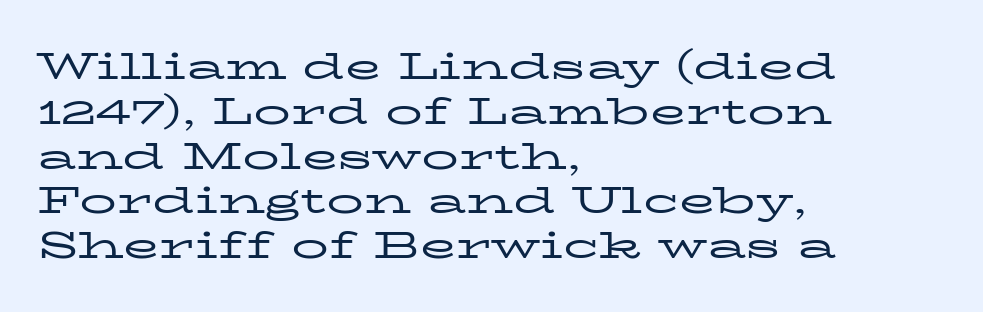
Q: Is the text bold? A: No.
Q: Is the text italic (slanted)? A: No, it is upright.
Q: Is the typeface a serif or a sans-serif typeface? A: Serif.
Q: Is the text underlined? A: No.
Q: How is the paragraph aligned? A: Left-aligned.
Q: Is the spacing between letters normal or unusually wide? A: Normal.
Q: Width (condensed, normal, or wide)? A: Wide.
Q: Stroke contrast? A: Low.
Q: x-height? A: Medium.
Q: Monospaced? A: No.
